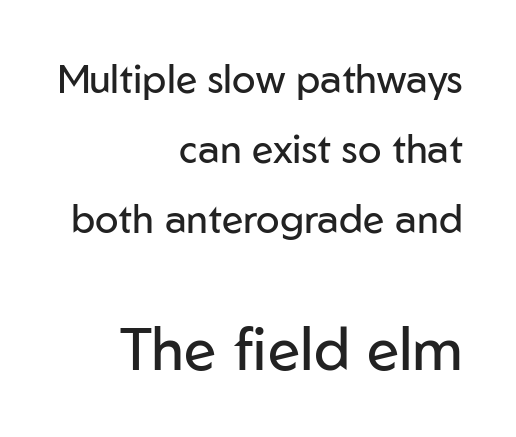
The image shows 59 px regular-weight sans-serif type, upright; set right-aligned, line spacing 1.79x, normal letter spacing, not underlined; the second (bottom) block is 1.51x larger; low stroke contrast and a medium x-height.
